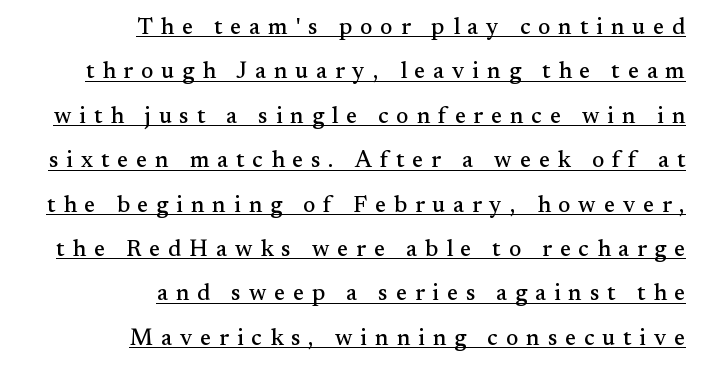
Q: Is the text italic (slanted)? A: No, it is upright.
Q: Is the text underlined? A: Yes.
Q: How is the paragraph aligned? A: Right-aligned.
Q: Is the spacing between letters normal or unusually wide? A: Unusually wide.
Q: Is the spacing between lines tight, normal or loose? A: Loose.
